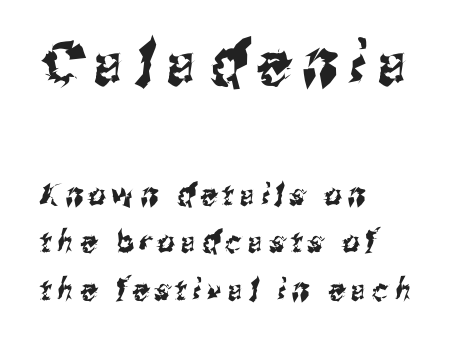
Casual observation: everything's shoved over to the left. Typesetter's note — upper block bumped up in size, lower block left smaller. How are the letters spaced? Widely, with obvious added tracking. Letters rest on an invisible, unmarked baseline.
